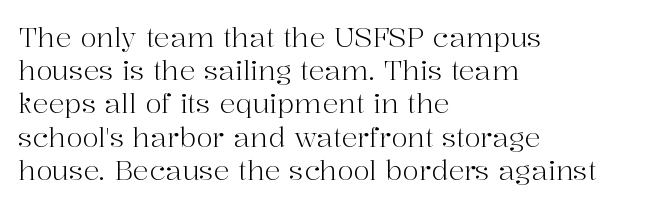
{"italic": "no", "bold": "no", "underline": "no", "align": "left", "line_spacing_ratio": 1.23, "letter_spacing": "normal", "letter_spacing_em": 0.0, "glyph_px": 27}
